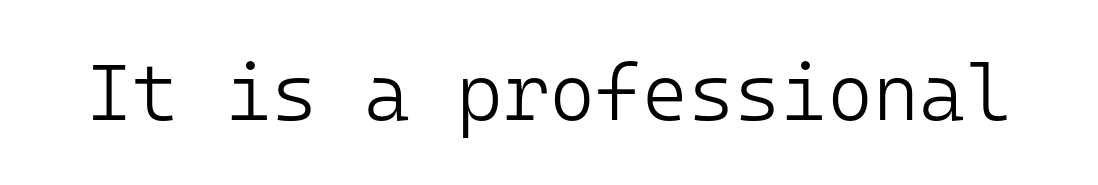
The weight would be labelled regular, book, light, or lighter still. Italic? Not at all — the glyphs are vertical. This is sans-serif lettering, the kind often seen on screens and signage. You could count columns in this text — the font is strictly monospaced. You could call the tracking neutral — neither tight nor loose.
